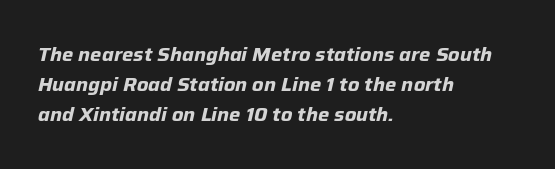
The image shows 20 px bold type, italic (leaning right); set left-aligned, normal line spacing (1.51x), normal letter spacing, not underlined.
